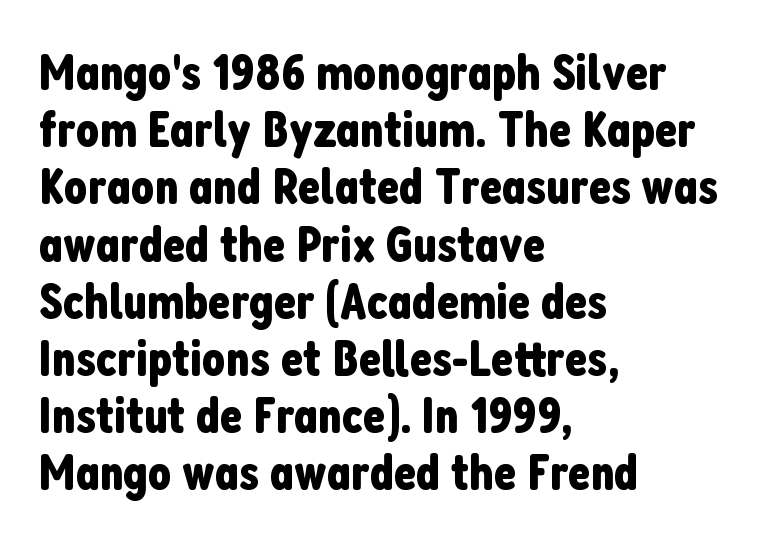
{"serif": "no", "italic": "no", "width": "condensed", "stroke_contrast": "low", "x_height": "medium", "monospaced": "no", "underline": "no", "align": "left", "line_spacing": "tight", "line_spacing_ratio": 1.1, "letter_spacing": "normal", "letter_spacing_em": 0.0, "glyph_px": 52}
